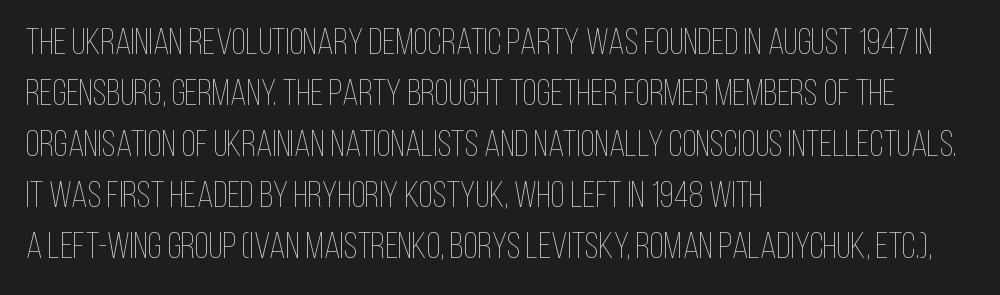
{"italic": "no", "bold": "no", "weight": "thin", "width": "condensed", "stroke_contrast": "low", "x_height": "large", "monospaced": "no", "underline": "no", "align": "left", "line_spacing": "normal", "line_spacing_ratio": 1.38, "letter_spacing": "normal", "letter_spacing_em": 0.0, "glyph_px": 37}
